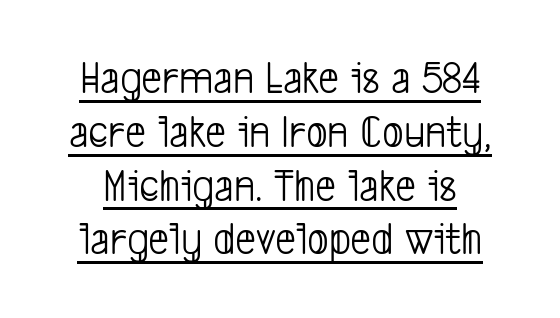
Glance below the letters and you will spot a drawn line. Each letter keeps its own natural width here, so spacing adapts to shape. The letters carry no serifs — their stems end cleanly without finishing strokes. The tracking reads as untouched default to a designer's eye.
